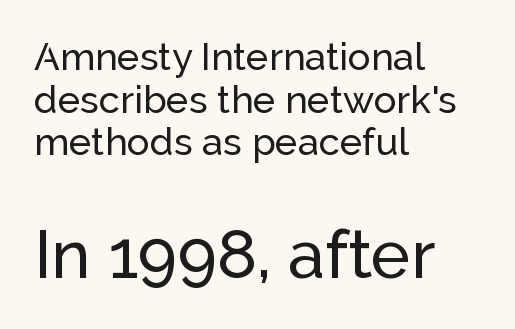
Vertical strokes here are truly vertical. Each word holds together tightly as a unit, with standard inter-letter gaps. One glance says dense: line gaps are narrower than usual. Layout note: lines flush left.
